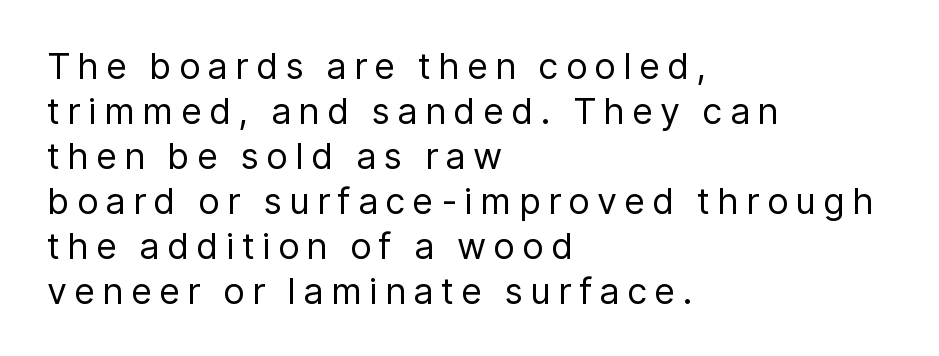
Q: Is the text bold? A: No.
Q: Is the text italic (slanted)? A: No, it is upright.
Q: Is the typeface a serif or a sans-serif typeface? A: Sans-serif.
Q: Is the text underlined? A: No.
Q: How is the paragraph aligned? A: Left-aligned.
Q: Is the spacing between letters normal or unusually wide? A: Unusually wide.
Q: Is the spacing between lines tight, normal or loose? A: Normal.
Q: Width (condensed, normal, or wide)? A: Normal.
Q: Stroke contrast? A: Low.
Q: x-height? A: Medium.
Q: Monospaced? A: No.
